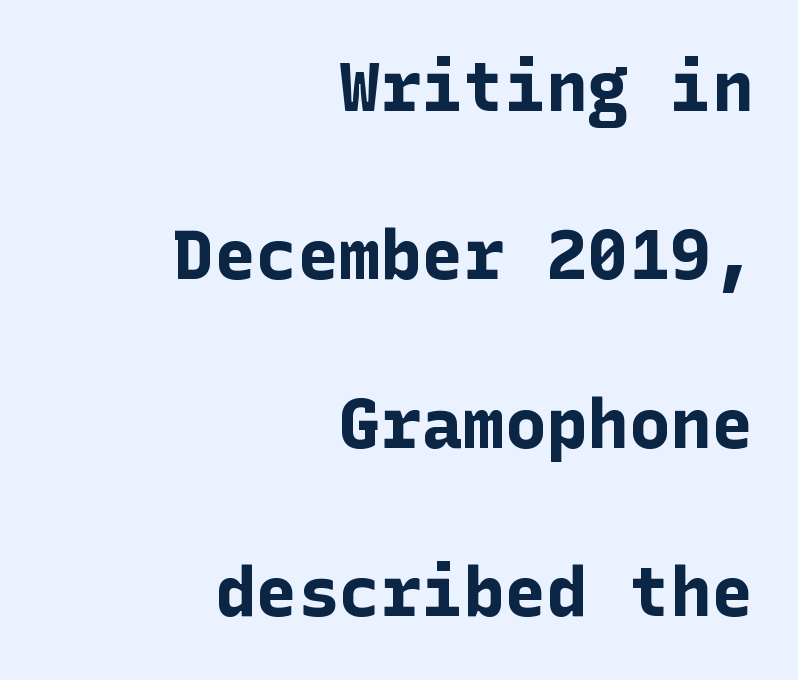
Leftover space on each line is placed entirely before the opening word. Quick note: interline space is abundant. Upright lettering throughout. Does the type have serifs? No, each stem ends abruptly. Characters follow at the spacing the type designer built in. On the weight axis this lands at bold, roughly 700.
